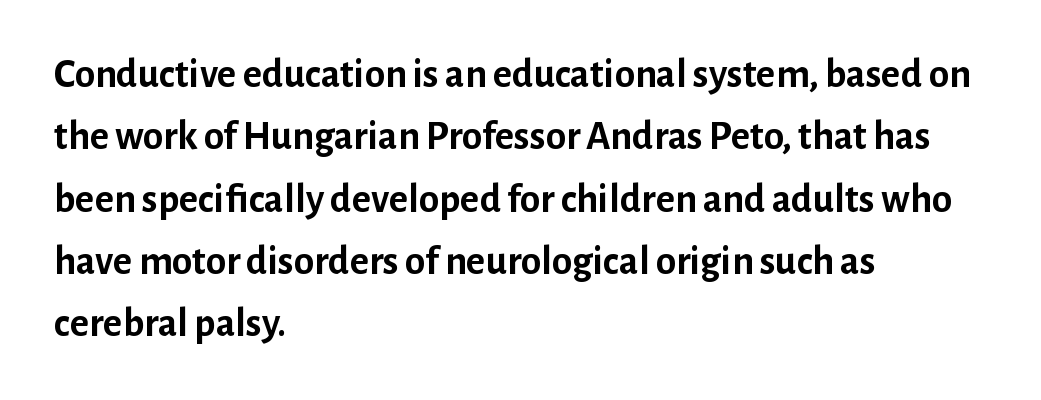
No feet cap the strokes, marking this as sans-serif type. Short and long lines alike share a common starting point at left. Line spacing here is normal. Words appear dense and cohesive because spacing is normal.
